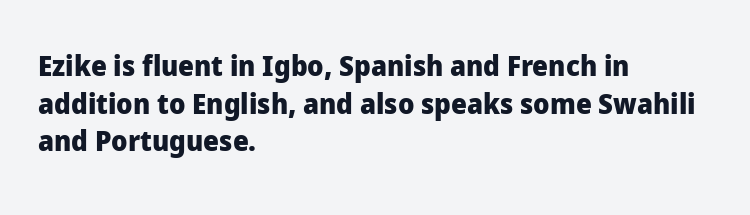
Q: Is the text bold? A: Yes.
Q: Is the text italic (slanted)? A: No, it is upright.
Q: Is the typeface a serif or a sans-serif typeface? A: Sans-serif.
Q: Is the text underlined? A: No.
Q: How is the paragraph aligned? A: Left-aligned.
Q: Is the spacing between letters normal or unusually wide? A: Normal.
Q: Is the spacing between lines tight, normal or loose? A: Normal.
Q: Width (condensed, normal, or wide)? A: Normal.
Q: Stroke contrast? A: Low.
Q: x-height? A: Medium.
Q: Monospaced? A: No.
